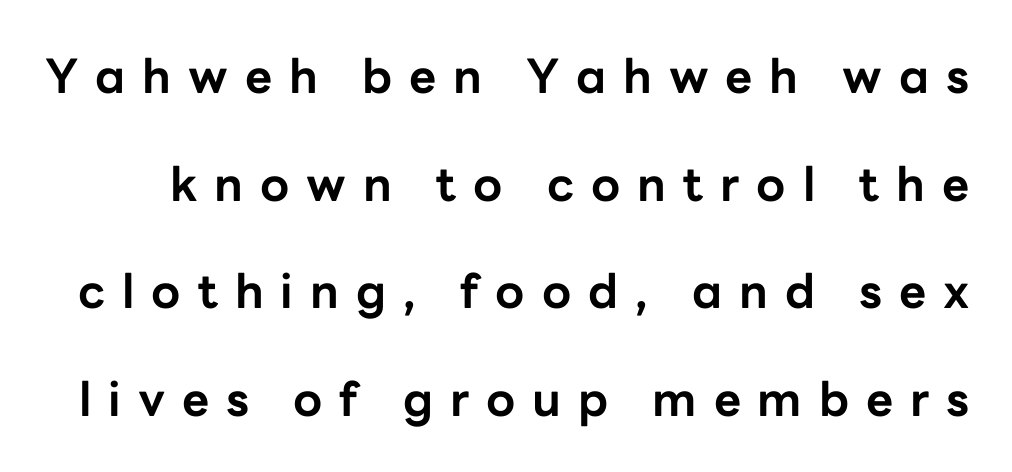
{"serif": "no", "italic": "no", "bold": "yes", "weight": "bold", "width": "normal", "stroke_contrast": "low", "x_height": "medium", "monospaced": "no", "underline": "no", "line_spacing": "loose", "line_spacing_ratio": 2.29, "letter_spacing": "wide", "letter_spacing_em": 0.36, "glyph_px": 47}
